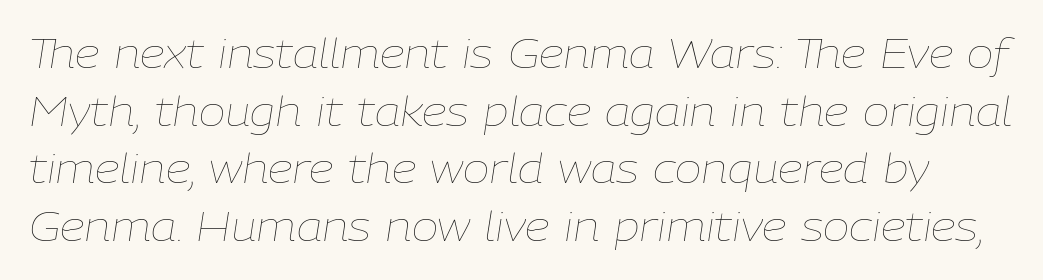
Q: Is the text bold? A: No.
Q: Is the text italic (slanted)? A: Yes, it leans right by about 9 degrees.
Q: Is the text underlined? A: No.
Q: Is the spacing between letters normal or unusually wide? A: Normal.
Q: Is the spacing between lines tight, normal or loose? A: Normal.
Q: Width (condensed, normal, or wide)? A: Normal.
Q: Stroke contrast? A: Low.
Q: x-height? A: Medium.
Q: Monospaced? A: No.
